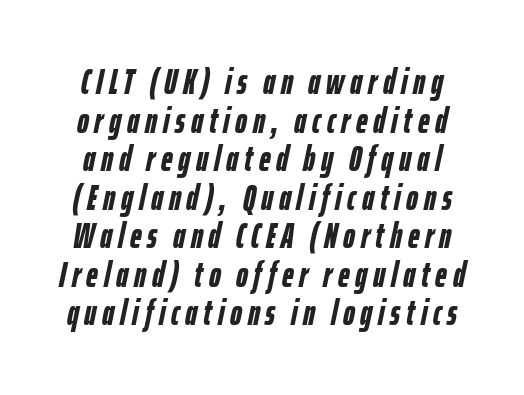
The image shows 36 px semibold, condensed type, italic (leaning right); set tight line spacing (1.07x), not underlined; low stroke contrast and a medium x-height.
